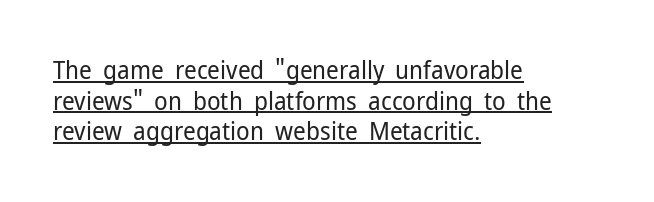
The image shows 25 px text type, upright; set left-aligned, line spacing 1.23x, normal letter spacing, underlined.
